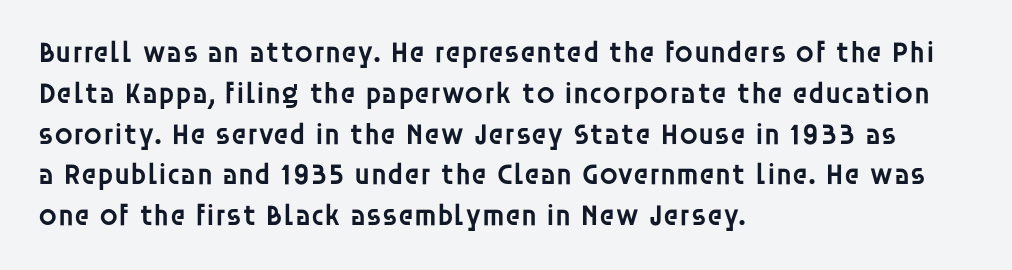
{"serif": "no", "italic": "no", "bold": "semi", "weight": "semibold", "width": "normal", "stroke_contrast": "low", "x_height": "large", "monospaced": "no", "underline": "no", "align": "left", "line_spacing": "normal", "line_spacing_ratio": 1.36, "letter_spacing": "normal", "letter_spacing_em": 0.0, "glyph_px": 30}
